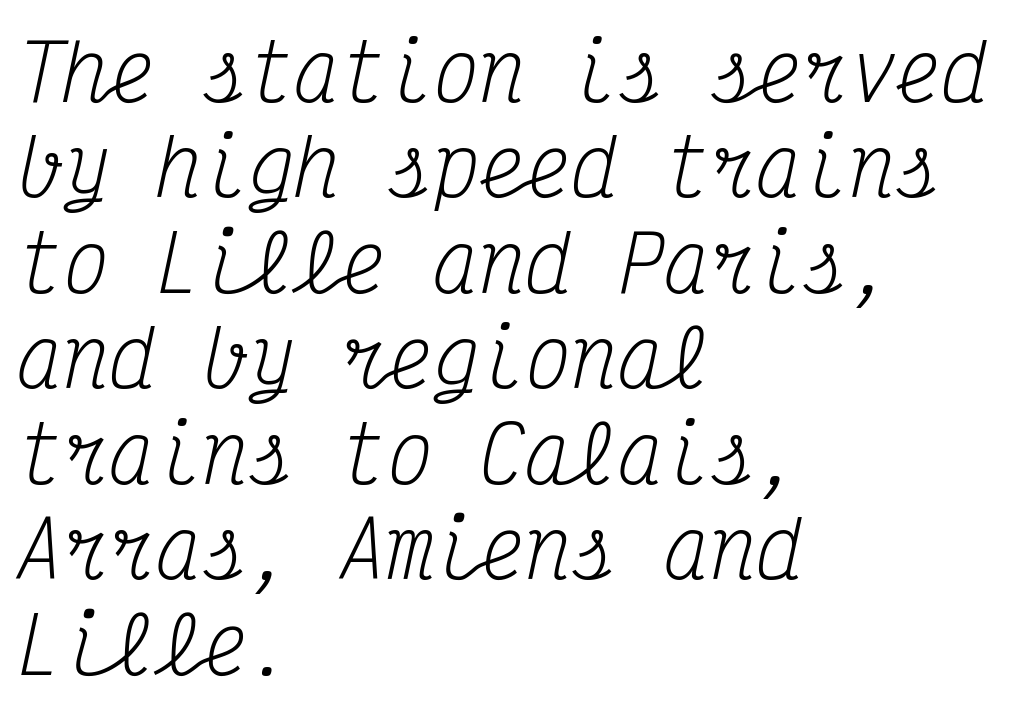
The image shows 77 px regular-weight, condensed serif type, italic (leaning right), monospaced; set left-aligned, line spacing 1.24x, normal letter spacing, not underlined; medium stroke contrast and a medium x-height.
